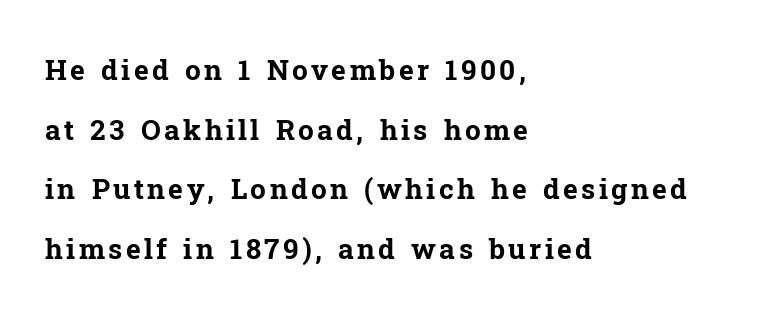
Q: Is the text bold? A: Yes.
Q: Is the text italic (slanted)? A: No, it is upright.
Q: Is the typeface a serif or a sans-serif typeface? A: Serif.
Q: Is the text underlined? A: No.
Q: How is the paragraph aligned? A: Left-aligned.
Q: Is the spacing between lines tight, normal or loose? A: Loose.
Q: Width (condensed, normal, or wide)? A: Normal.
Q: Stroke contrast? A: Low.
Q: x-height? A: Medium.
Q: Monospaced? A: No.
